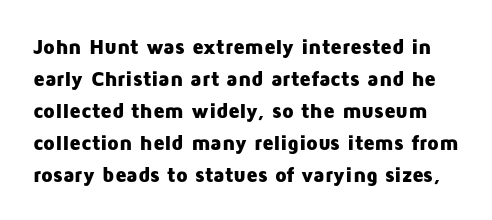
I'd describe the lettering as bold — thick and assertive. Underline: absent. A typesetter would call this zero additional tracking. One glance says typical: line gaps are just what's usual. The specimen reads as upright at a glance.
